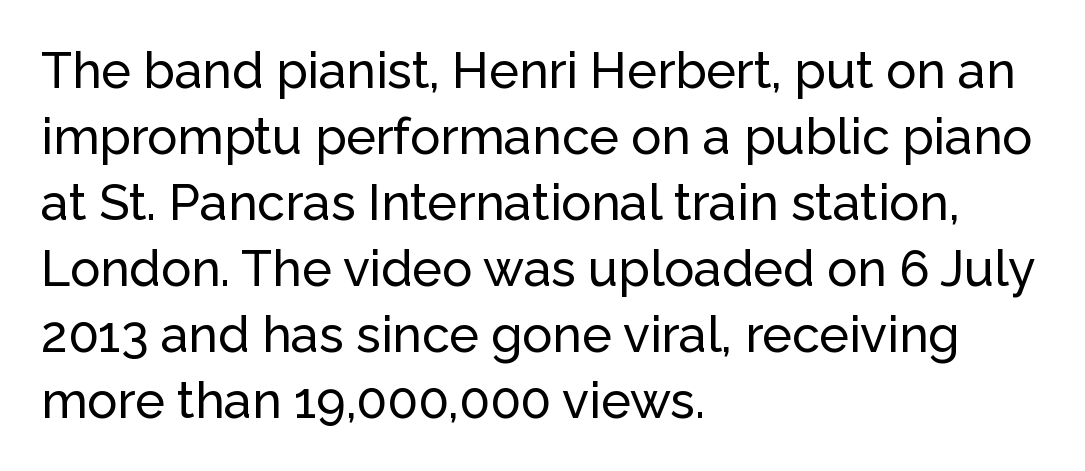
The image shows 50 px sans-serif type, upright; set left-aligned, normal line spacing (1.32x), normal letter spacing, not underlined; low stroke contrast and a medium x-height.
